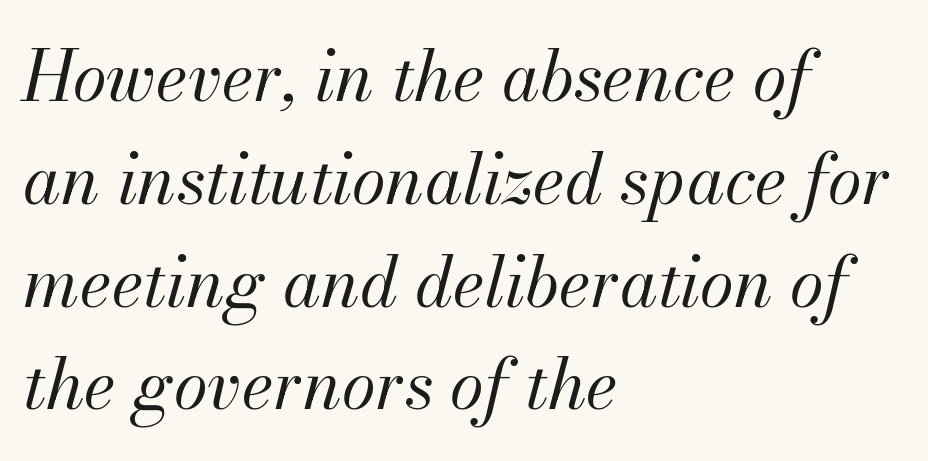
The designer left line spacing at the default. These lines are rendered in a variable-pitch font. Does the copy run flush right? No — it runs flush left. What stands out about the letter spacing? Nothing — it is the standard amount. Compared with a typical body face, this is equally light or lighter still.
